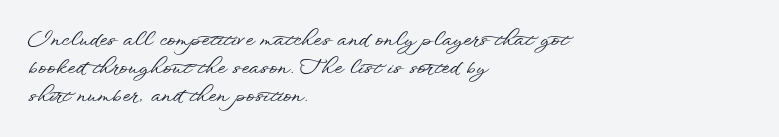
{"underline": "no", "align": "left", "line_spacing": "normal", "line_spacing_ratio": 1.4, "letter_spacing": "normal", "letter_spacing_em": 0.0, "glyph_px": 20}
